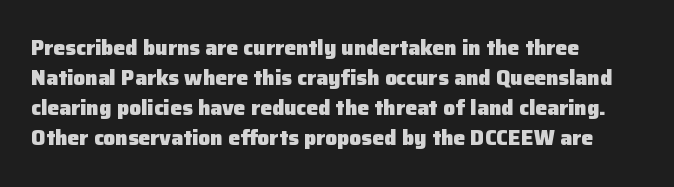
Q: Is the text bold? A: Yes.
Q: Is the text italic (slanted)? A: No, it is upright.
Q: Is the text underlined? A: No.
Q: How is the paragraph aligned? A: Left-aligned.
Q: Is the spacing between letters normal or unusually wide? A: Normal.
Q: Is the spacing between lines tight, normal or loose? A: Normal.
